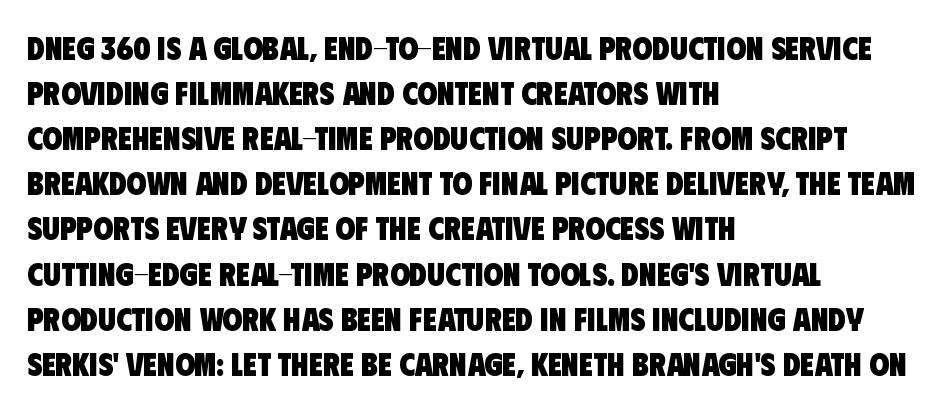
The image shows 32 px heavy, condensed sans-serif type; set left-aligned, normal line spacing (1.41x), normal letter spacing, not underlined; low stroke contrast and a large x-height.
